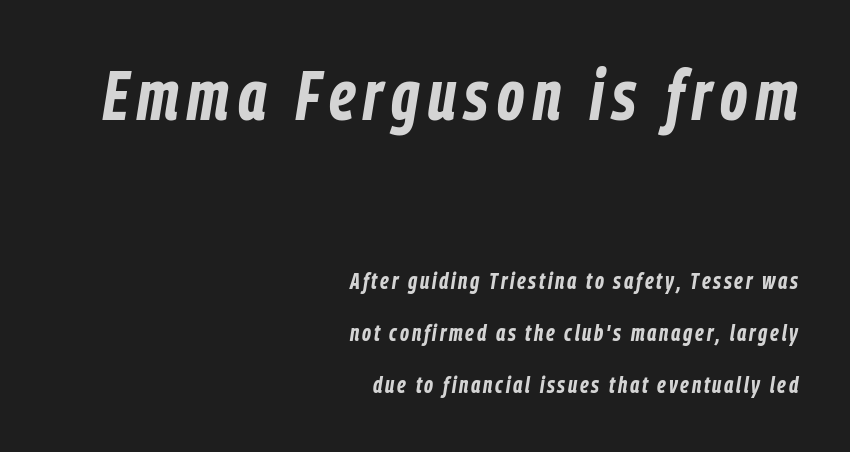
The image shows 70 px bold, condensed type, italic (leaning right); set right-aligned, loose line spacing (2.26x), not underlined; the first (top) block is 3.04x larger; low stroke contrast and a medium x-height.
